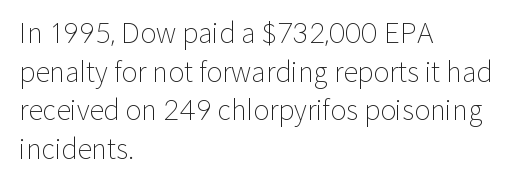
{"italic": "no", "bold": "no", "underline": "no", "align": "left", "line_spacing": "normal", "line_spacing_ratio": 1.43, "letter_spacing": "normal", "letter_spacing_em": 0.0, "glyph_px": 27}
